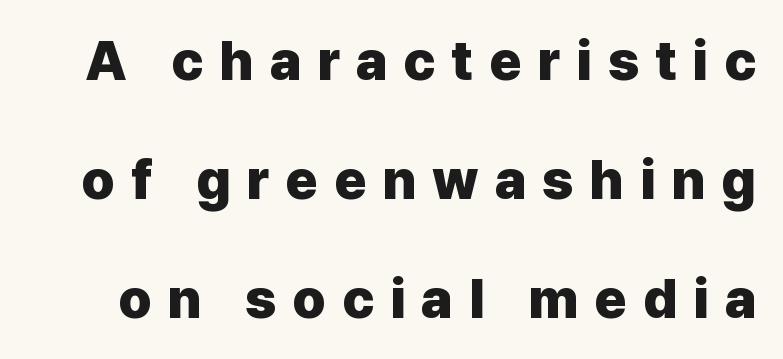
Q: Is the text bold? A: Yes.
Q: Is the text italic (slanted)? A: No, it is upright.
Q: Is the typeface a serif or a sans-serif typeface? A: Sans-serif.
Q: Is the text underlined? A: No.
Q: Is the spacing between letters normal or unusually wide? A: Unusually wide.
Q: Is the spacing between lines tight, normal or loose? A: Loose.
Q: Width (condensed, normal, or wide)? A: Normal.
Q: Stroke contrast? A: Low.
Q: x-height? A: Medium.
Q: Monospaced? A: No.
